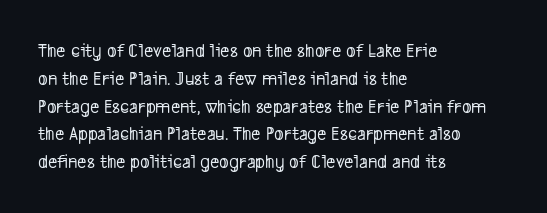
{"underline": "no", "align": "left", "line_spacing": "normal", "line_spacing_ratio": 1.39, "letter_spacing": "normal", "letter_spacing_em": 0.0, "glyph_px": 20}
